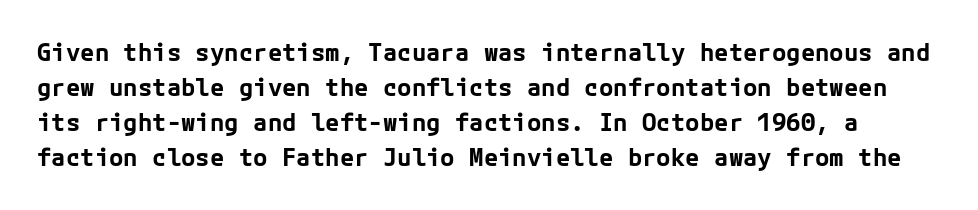
{"italic": "no", "bold": "yes", "underline": "no", "line_spacing": "normal", "line_spacing_ratio": 1.46, "letter_spacing": "normal", "letter_spacing_em": 0.0, "glyph_px": 24}
